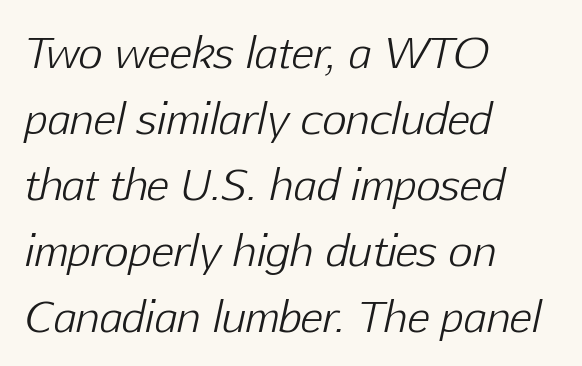
Q: Is the text bold? A: No.
Q: Is the text italic (slanted)? A: Yes, it leans right by about 12 degrees.
Q: Is the text underlined? A: No.
Q: How is the paragraph aligned? A: Left-aligned.
Q: Is the spacing between letters normal or unusually wide? A: Normal.
Q: Is the spacing between lines tight, normal or loose? A: Normal.
Q: Width (condensed, normal, or wide)? A: Normal.
Q: Stroke contrast? A: Low.
Q: x-height? A: Medium.
Q: Monospaced? A: No.
